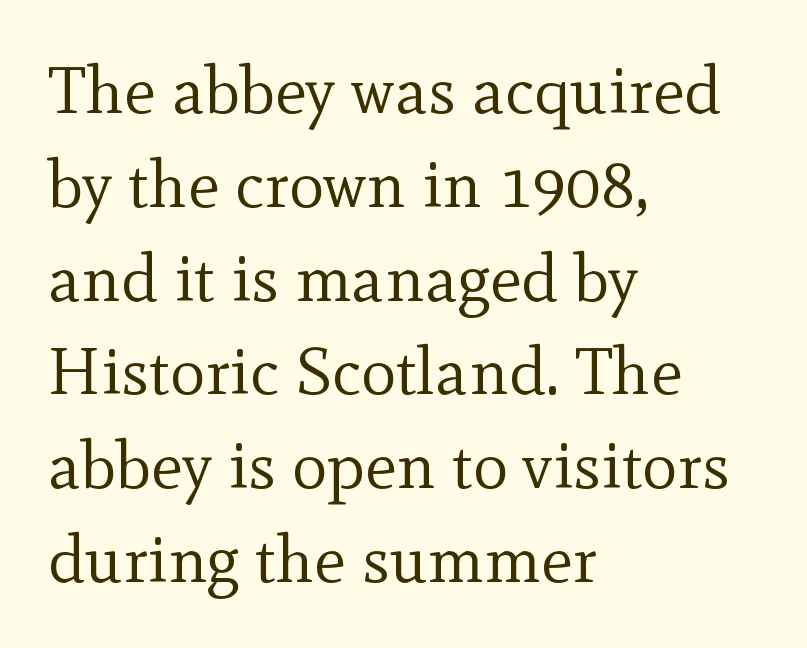
Q: Is the text bold? A: No.
Q: Is the text italic (slanted)? A: No, it is upright.
Q: Is the typeface a serif or a sans-serif typeface? A: Serif.
Q: Is the text underlined? A: No.
Q: How is the paragraph aligned? A: Left-aligned.
Q: Is the spacing between letters normal or unusually wide? A: Normal.
Q: Is the spacing between lines tight, normal or loose? A: Normal.
Q: Width (condensed, normal, or wide)? A: Normal.
Q: x-height? A: Small.
Q: Monospaced? A: No.
